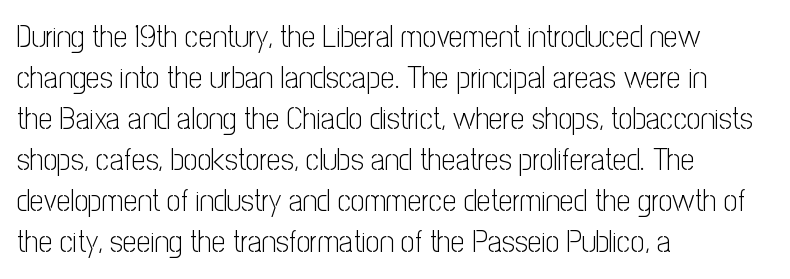
This is sans-serif lettering, the kind often seen on screens and signage. Each line starts at the same left margin while the right side varies. The string is rendered with underlining switched off. The strokes carry an ordinary text weight at most.
